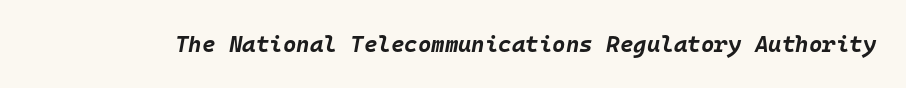
Looking at the ascenders, they clearly lean. Caption: standard tracking, unaltered. Pretty heavy lettering here — definitely bold. The baseline area is clear.
